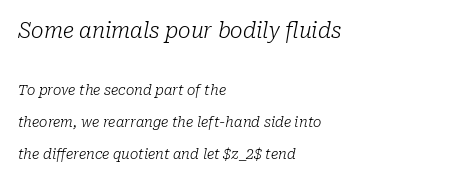
{"italic": "yes", "lean": "right", "slant_degrees": 10, "bold": "no", "underline": "no", "align": "left", "line_spacing": "loose", "line_spacing_ratio": 2.26, "letter_spacing": "normal", "letter_spacing_em": 0.0, "larger_block": "first", "size_ratio": 1.5, "glyph_px": 21}
